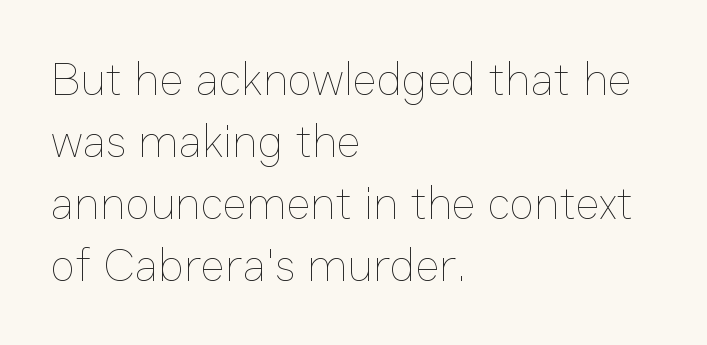
The image shows 46 px thin type, upright; set left-aligned, normal line spacing (1.35x), normal letter spacing, not underlined; low stroke contrast and a medium x-height.
